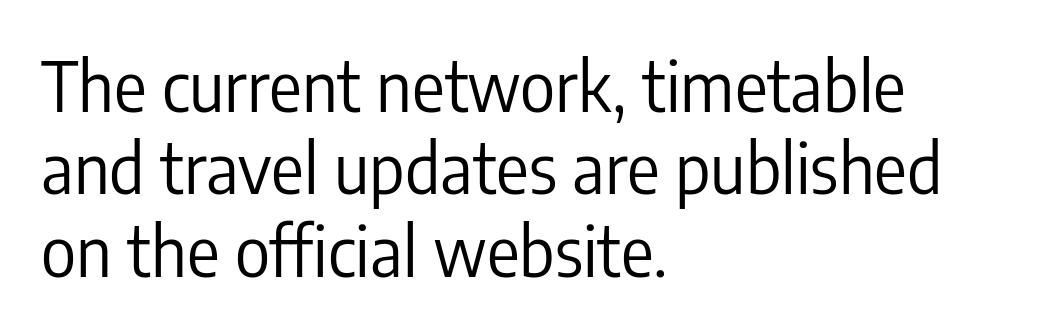
Q: Is the text bold? A: No.
Q: Is the text italic (slanted)? A: No, it is upright.
Q: Is the typeface a serif or a sans-serif typeface? A: Sans-serif.
Q: Is the text underlined? A: No.
Q: How is the paragraph aligned? A: Left-aligned.
Q: Is the spacing between letters normal or unusually wide? A: Normal.
Q: Width (condensed, normal, or wide)? A: Condensed.
Q: Stroke contrast? A: Low.
Q: x-height? A: Medium.
Q: Monospaced? A: No.
